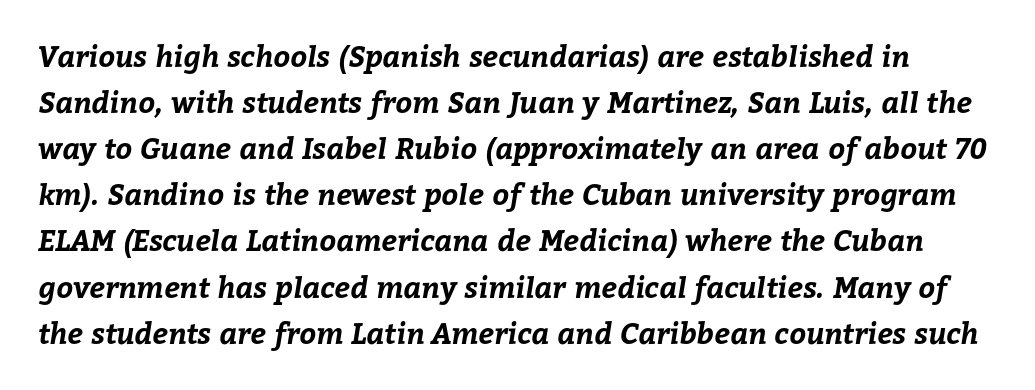
{"bold": "yes", "weight": "bold", "width": "normal", "stroke_contrast": "low", "x_height": "medium", "monospaced": "no", "underline": "no", "line_spacing": "normal", "line_spacing_ratio": 1.59, "letter_spacing": "normal", "letter_spacing_em": 0.0, "glyph_px": 29}
